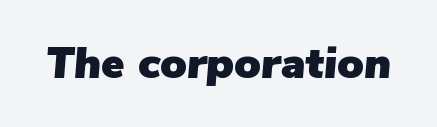
A clean baseline with only descenders dipping below it. The passage shown is typed in a proportional face where columns would drift. Standard letterfit; no display-style spreading of the glyphs. The text carries the slant typical of an italic or oblique font.
